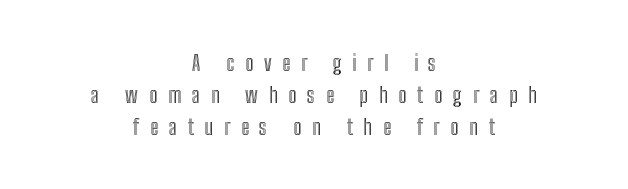
{"italic": "no", "underline": "no", "align": "center", "line_spacing": "normal", "line_spacing_ratio": 1.45, "letter_spacing": "wide", "letter_spacing_em": 0.48, "glyph_px": 22}
